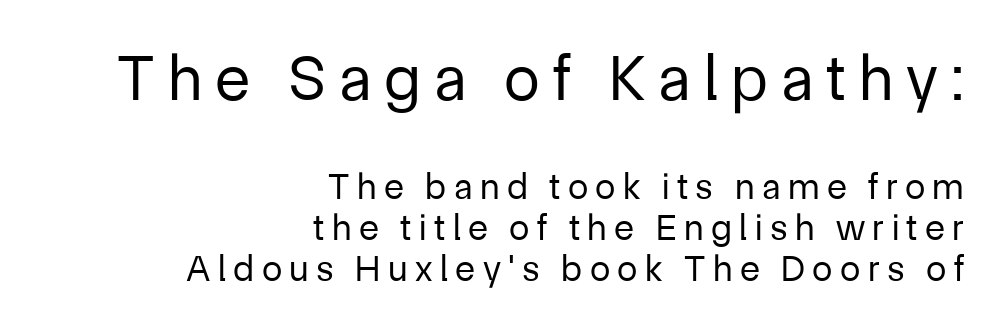
Q: Is the text bold? A: No.
Q: Is the text italic (slanted)? A: No, it is upright.
Q: Is the typeface a serif or a sans-serif typeface? A: Sans-serif.
Q: Is the text underlined? A: No.
Q: How is the paragraph aligned? A: Right-aligned.
Q: Is the spacing between letters normal or unusually wide? A: Unusually wide.
Q: Is the spacing between lines tight, normal or loose? A: Tight.
Q: Which block of text is set in a larger size, the first (top) or the second (bottom)? A: The first (top) one.
Q: Width (condensed, normal, or wide)? A: Normal.
Q: Stroke contrast? A: Low.
Q: x-height? A: Medium.
Q: Monospaced? A: No.
